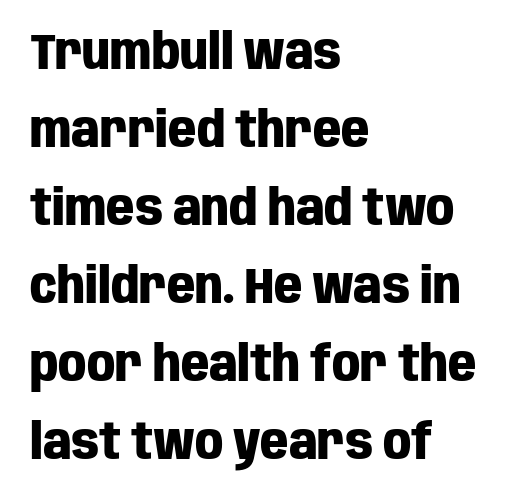
The rows are spaced the way most documents space them. Where is the straight margin? On the left. No italicization has been applied; the sample stays upright. Emphasis by weight is at full strength: bold.
